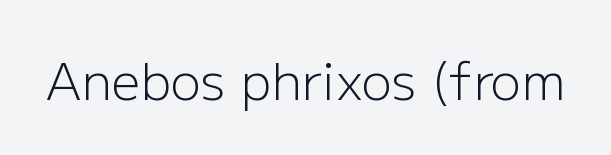
The image shows 51 px light sans-serif type, upright; set normal letter spacing, not underlined; low stroke contrast and a medium x-height.
